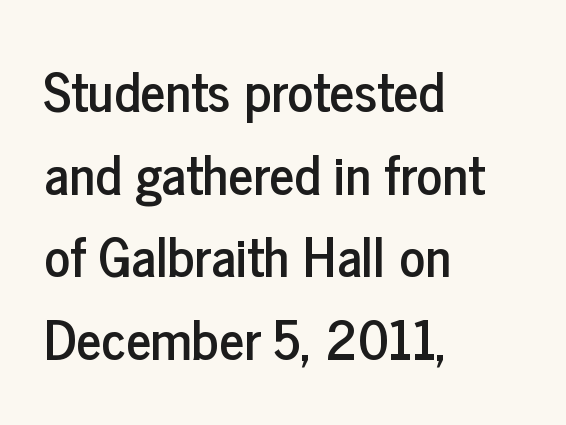
{"serif": "no", "italic": "no", "width": "condensed", "stroke_contrast": "low", "x_height": "medium", "monospaced": "no", "underline": "no", "align": "left", "line_spacing": "normal", "line_spacing_ratio": 1.53, "letter_spacing": "normal", "letter_spacing_em": 0.0, "glyph_px": 54}
